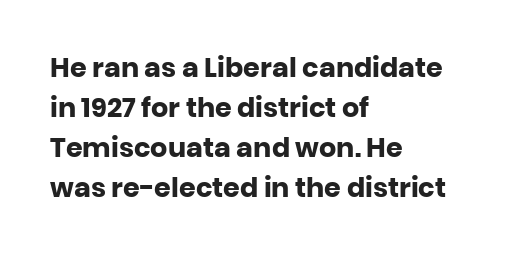
A student would call this left alignment; a typographer would say flush left, rag right. Lines of text with bare space underneath. Does the weight exceed regular? Yes, all the way to bold. Posture: vertical. The rows are spaced the way most documents space them. In terms of letterspacing, this is plain default setting.
